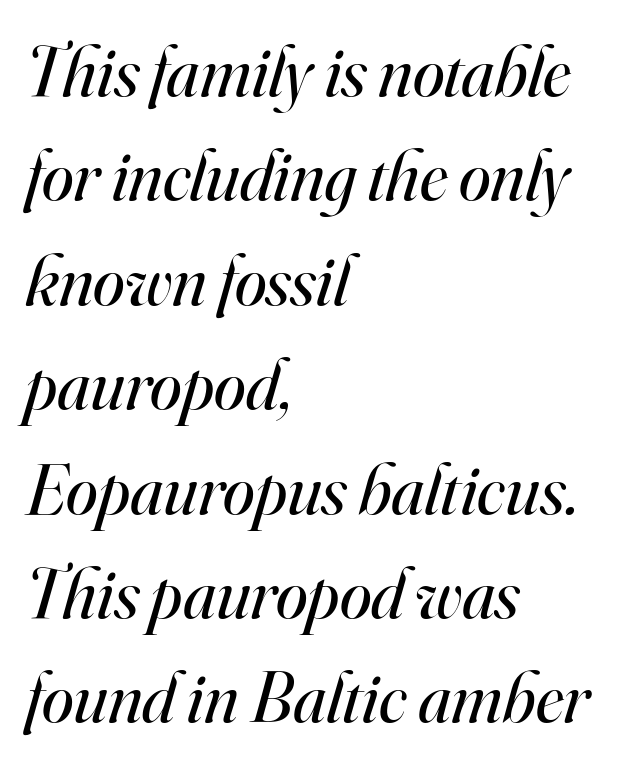
The image shows 72 px regular-weight serif type, italic (leaning right); set left-aligned, normal line spacing (1.45x), normal letter spacing, not underlined; high stroke contrast and a small x-height.
